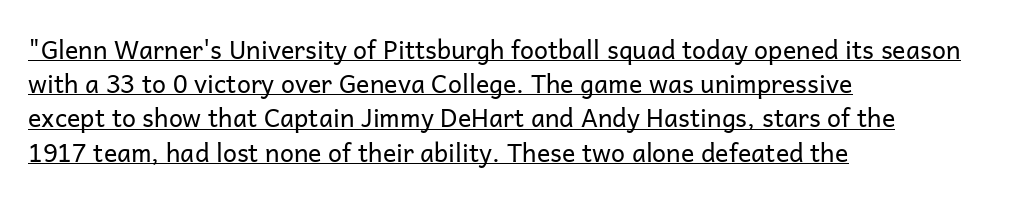
Q: Is the text bold? A: No.
Q: Is the text italic (slanted)? A: No, it is upright.
Q: Is the text underlined? A: Yes.
Q: How is the paragraph aligned? A: Left-aligned.
Q: Is the spacing between letters normal or unusually wide? A: Normal.
Q: Is the spacing between lines tight, normal or loose? A: Normal.
